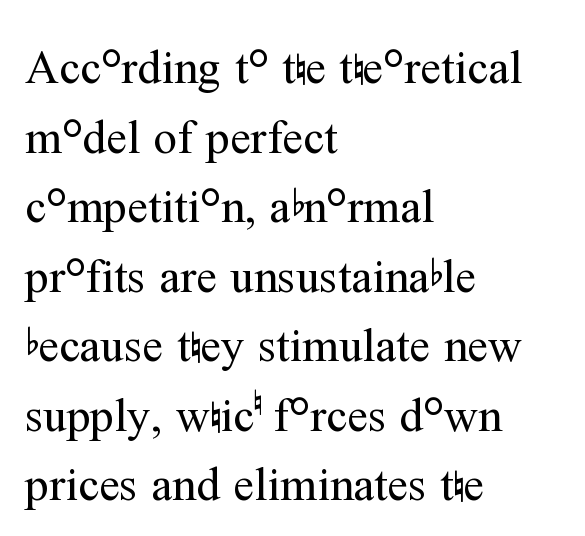
Q: Is the text bold? A: No.
Q: Is the text italic (slanted)? A: No, it is upright.
Q: Is the typeface a serif or a sans-serif typeface? A: Serif.
Q: Is the text underlined? A: No.
Q: How is the paragraph aligned? A: Left-aligned.
Q: Is the spacing between letters normal or unusually wide? A: Normal.
Q: Is the spacing between lines tight, normal or loose? A: Normal.
Q: Width (condensed, normal, or wide)? A: Normal.
Q: Stroke contrast? A: Medium.
Q: x-height? A: Medium.
Q: Monospaced? A: No.
